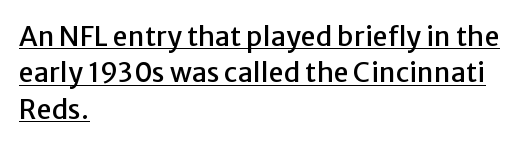
The lines are quadded left. If you drew a line through each stem, it would be perfectly vertical. Compared with typical body copy, the letter spacing here is the same. Vertically, the passage feels balanced, rows spaced as you'd expect.
